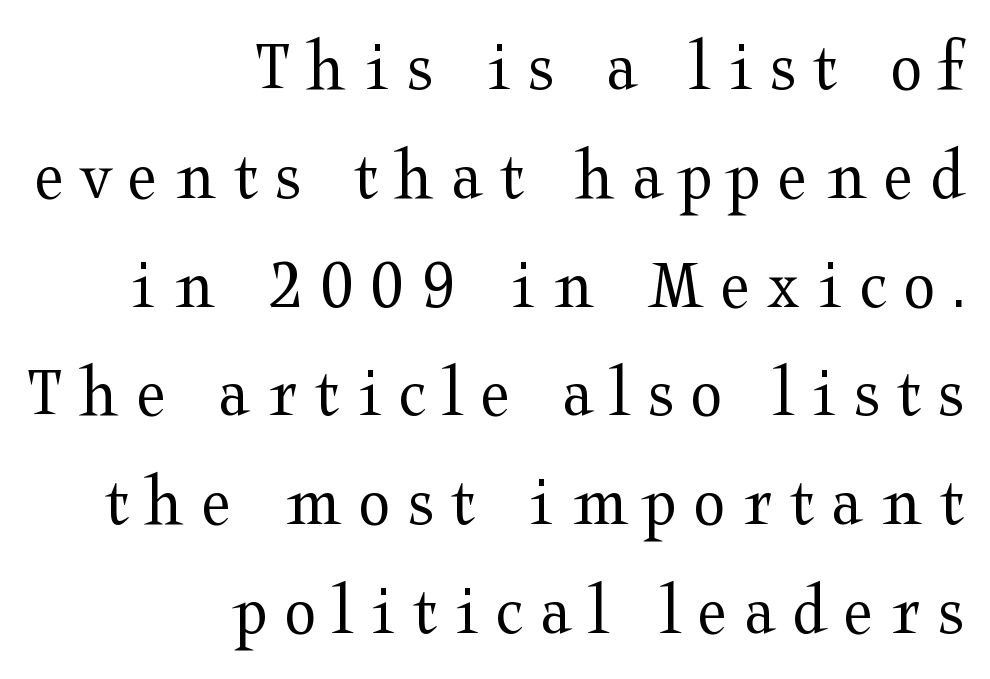
{"serif": "yes", "italic": "no", "bold": "no", "weight": "regular", "width": "wide", "stroke_contrast": "medium", "x_height": "medium", "monospaced": "no", "underline": "no", "align": "right", "line_spacing": "normal", "line_spacing_ratio": 1.49, "letter_spacing": "wide", "letter_spacing_em": 0.24, "glyph_px": 73}
